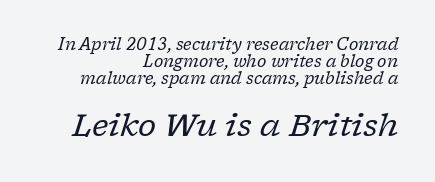
Q: Is the text bold? A: No.
Q: Is the text italic (slanted)? A: Yes, it leans right by about 17 degrees.
Q: Is the typeface a serif or a sans-serif typeface? A: Serif.
Q: Is the text underlined? A: No.
Q: How is the paragraph aligned? A: Right-aligned.
Q: Is the spacing between letters normal or unusually wide? A: Normal.
Q: Is the spacing between lines tight, normal or loose? A: Tight.
Q: Which block of text is set in a larger size, the first (top) or the second (bottom)? A: The second (bottom) one.
Q: Width (condensed, normal, or wide)? A: Normal.
Q: Stroke contrast? A: Low.
Q: x-height? A: Medium.
Q: Monospaced? A: No.
